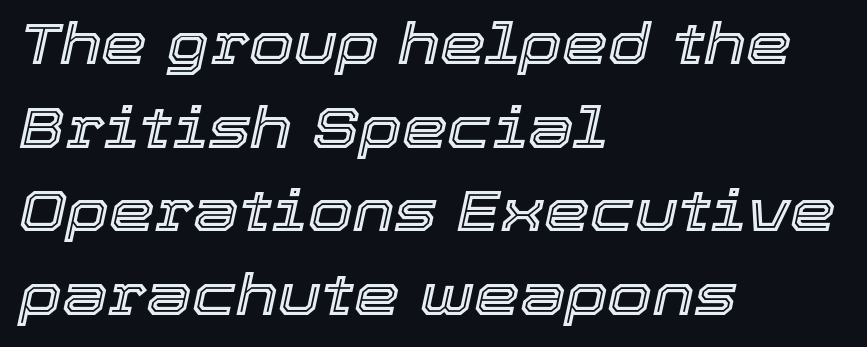
The image shows 58 px text type, italic (leaning right); set left-aligned, normal line spacing (1.44x), normal letter spacing, not underlined; a medium x-height.
